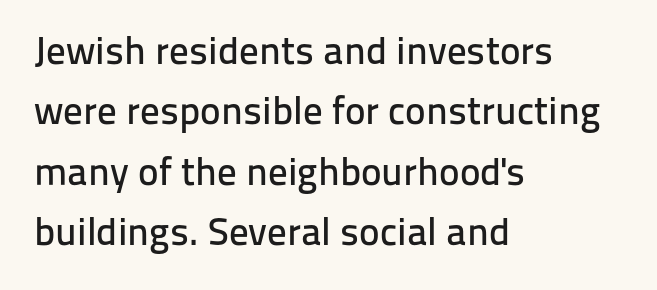
Q: Is the text italic (slanted)? A: No, it is upright.
Q: Is the typeface a serif or a sans-serif typeface? A: Sans-serif.
Q: Is the text underlined? A: No.
Q: How is the paragraph aligned? A: Left-aligned.
Q: Is the spacing between letters normal or unusually wide? A: Normal.
Q: Is the spacing between lines tight, normal or loose? A: Normal.
Q: Width (condensed, normal, or wide)? A: Normal.
Q: Stroke contrast? A: Low.
Q: x-height? A: Medium.
Q: Monospaced? A: No.
